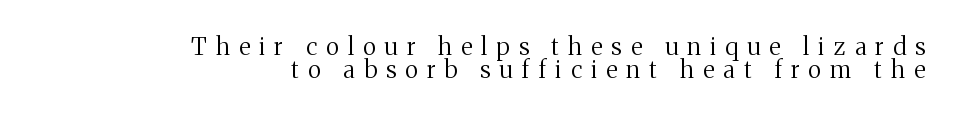
These lines stack with their right ends in a neat column. Nobody drew a line under any word here. Very little white space separates one row of letters from the next. The letters are spread apart with noticeably loose tracking. Characters remain perfectly vertical along every line.
